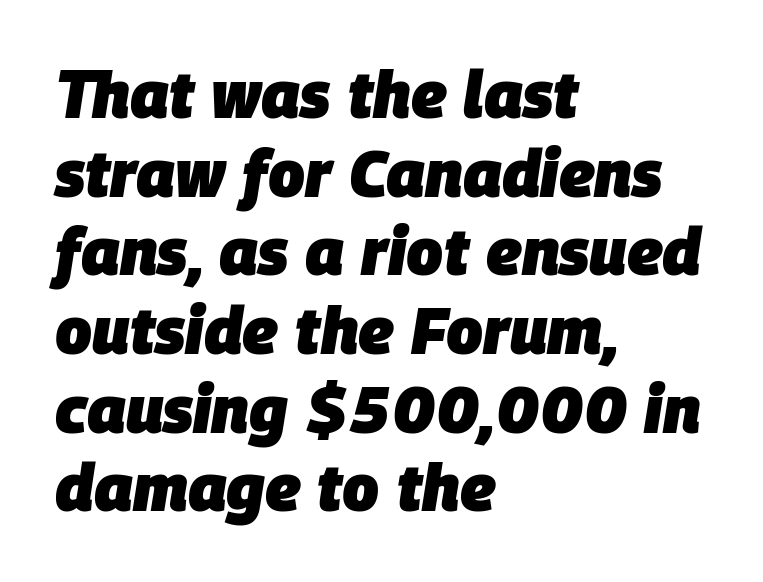
The image shows 65 px heavy type, italic (leaning right); set left-aligned, line spacing 1.21x, normal letter spacing, not underlined; low stroke contrast and a large x-height.
